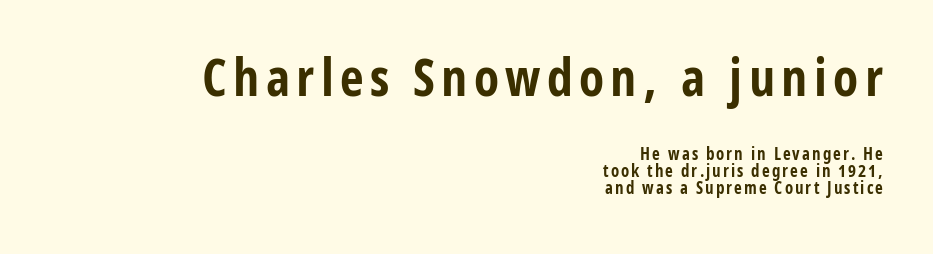
{"serif": "no", "italic": "no", "bold": "yes", "weight": "bold", "width": "condensed", "stroke_contrast": "low", "x_height": "medium", "monospaced": "no", "underline": "no", "align": "right", "line_spacing": "tight", "line_spacing_ratio": 1.02, "larger_block": "first", "size_ratio": 3.06, "glyph_px": 52}
